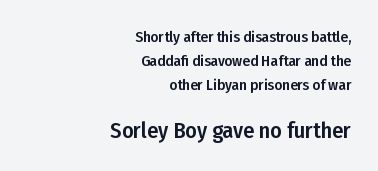
Q: Is the text italic (slanted)? A: No, it is upright.
Q: Is the text underlined? A: No.
Q: How is the paragraph aligned? A: Right-aligned.
Q: Is the spacing between letters normal or unusually wide? A: Normal.
Q: Is the spacing between lines tight, normal or loose? A: Normal.
Q: Which block of text is set in a larger size, the first (top) or the second (bottom)? A: The second (bottom) one.
